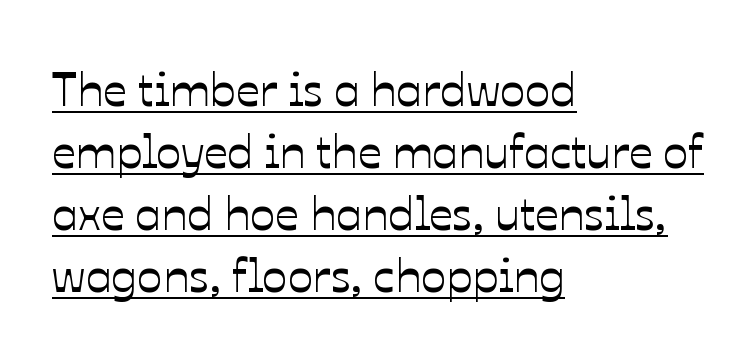
{"italic": "no", "width": "normal", "stroke_contrast": "low", "x_height": "medium", "monospaced": "no", "underline": "yes", "align": "left", "line_spacing": "normal", "line_spacing_ratio": 1.32, "letter_spacing": "normal", "letter_spacing_em": 0.0, "glyph_px": 47}
